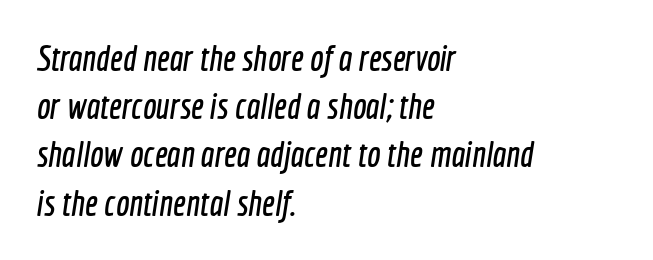
Q: Is the typeface a serif or a sans-serif typeface? A: Sans-serif.
Q: Is the text underlined? A: No.
Q: How is the paragraph aligned? A: Left-aligned.
Q: Is the spacing between letters normal or unusually wide? A: Normal.
Q: Is the spacing between lines tight, normal or loose? A: Normal.
Q: Width (condensed, normal, or wide)? A: Condensed.
Q: x-height? A: Medium.
Q: Monospaced? A: No.
